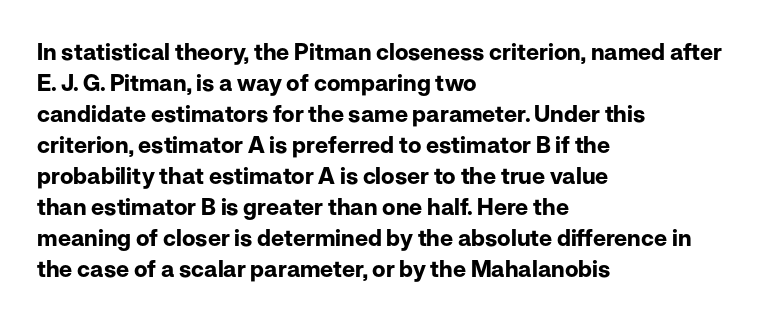
The image shows 23 px bold type, upright; set left-aligned, normal line spacing (1.35x), normal letter spacing, not underlined.
